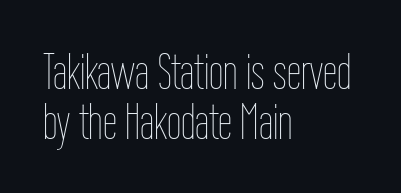
Q: Is the text bold? A: No.
Q: Is the text italic (slanted)? A: No, it is upright.
Q: Is the text underlined? A: No.
Q: How is the paragraph aligned? A: Left-aligned.
Q: Is the spacing between letters normal or unusually wide? A: Normal.
Q: Is the spacing between lines tight, normal or loose? A: Tight.
Q: Width (condensed, normal, or wide)? A: Condensed.
Q: Stroke contrast? A: Low.
Q: x-height? A: Medium.
Q: Monospaced? A: No.
